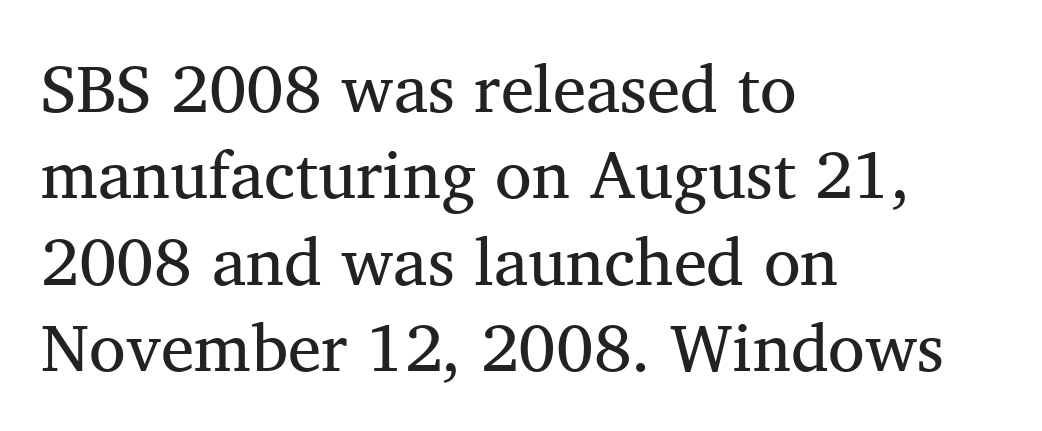
{"serif": "yes", "bold": "no", "weight": "regular", "width": "normal", "stroke_contrast": "medium", "x_height": "medium", "monospaced": "no", "underline": "no", "align": "left", "line_spacing": "normal", "line_spacing_ratio": 1.29, "letter_spacing": "normal", "letter_spacing_em": 0.0, "glyph_px": 67}
